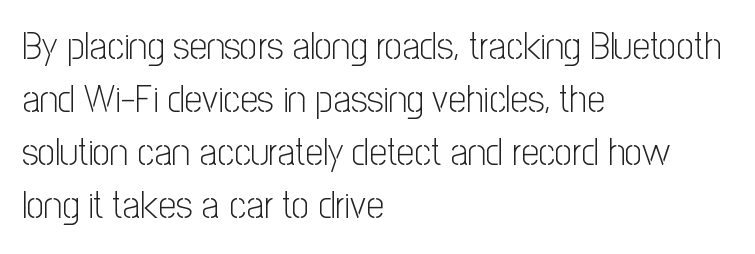
{"serif": "no", "italic": "no", "bold": "no", "weight": "light", "width": "condensed", "stroke_contrast": "low", "x_height": "medium", "monospaced": "no", "underline": "no", "align": "left", "line_spacing": "normal", "line_spacing_ratio": 1.36, "letter_spacing": "normal", "letter_spacing_em": 0.0, "glyph_px": 39}
